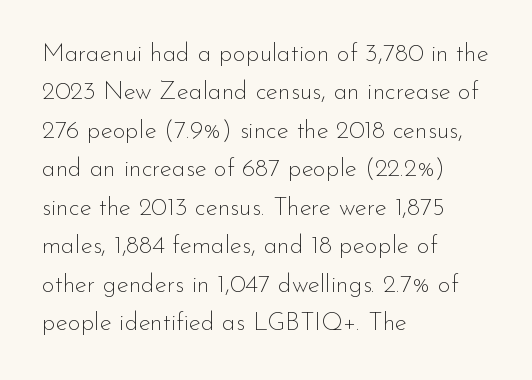
{"italic": "no", "bold": "no", "underline": "no", "align": "left", "line_spacing": "normal", "line_spacing_ratio": 1.54, "letter_spacing": "normal", "letter_spacing_em": 0.0, "glyph_px": 25}
